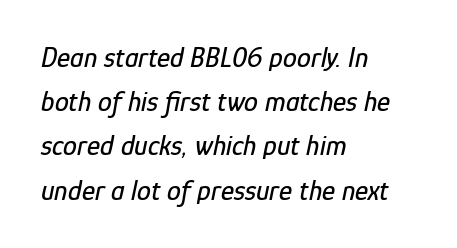
Is the type slanted? Yes — the strokes lean at a clear angle. Every row of glyphs begins at an identical x-position on the left. These lines keep a tight, regular rhythm from letter to letter. Each new line begins a customary step beneath the previous one. Looks like regular typesetting: each glyph gets only the width it needs.
